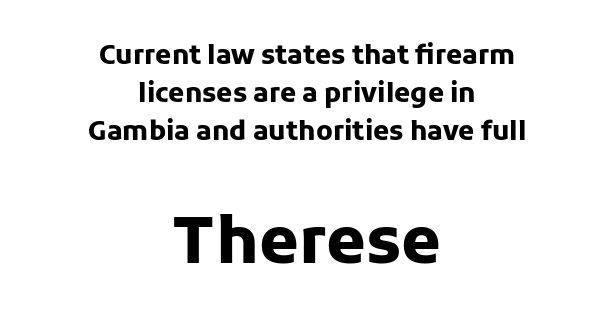
{"serif": "no", "italic": "no", "bold": "yes", "weight": "heavy", "width": "normal", "stroke_contrast": "low", "x_height": "medium", "monospaced": "no", "underline": "no", "align": "center", "line_spacing": "normal", "line_spacing_ratio": 1.46, "letter_spacing": "normal", "letter_spacing_em": 0.0, "larger_block": "second", "size_ratio": 2.46, "glyph_px": 64}
